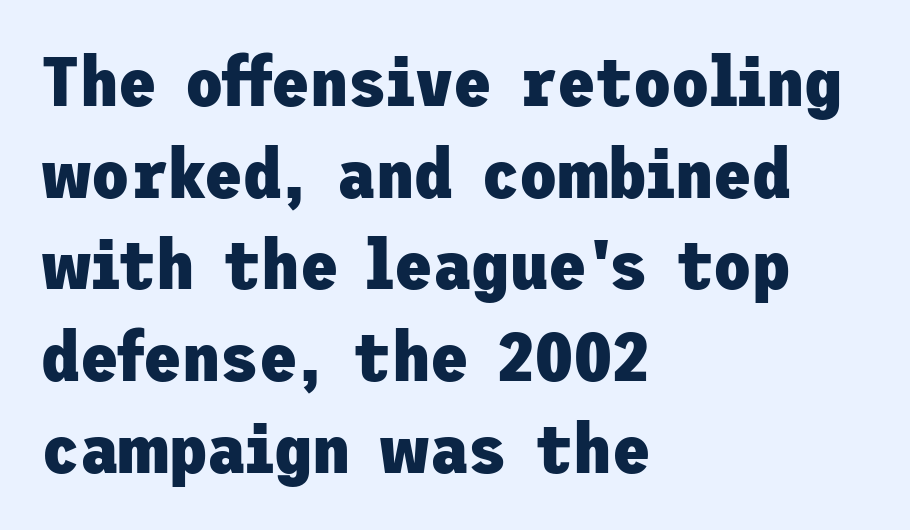
No italicization has been applied; the sample stays upright. The glyphs are unaccompanied by any horizontal stroke below them. Compared with typical paragraphs, the rows here are spaced about the same. Tracking here is standard; glyphs follow each other at the usual distance. Caption: bold face, heavy strokes. Leftover space on each line is placed entirely after the last word.
